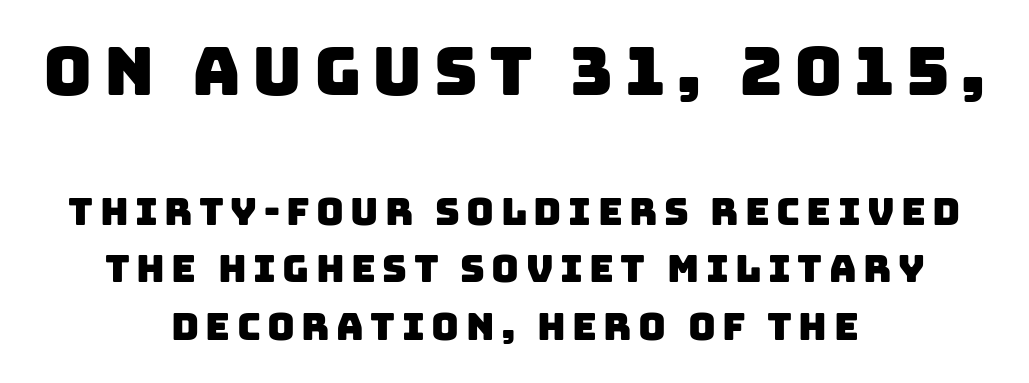
The image shows 67 px sans-serif type; set centered, normal line spacing (1.51x), not underlined; the first (top) block is 1.76x larger; low stroke contrast and a large x-height.
